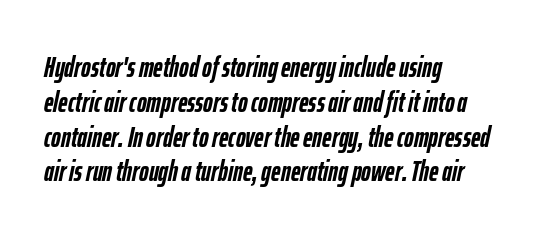
The image shows 29 px semibold, condensed type, italic (leaning right); set left-aligned, line spacing 1.2x, normal letter spacing, not underlined; low stroke contrast and a medium x-height.
